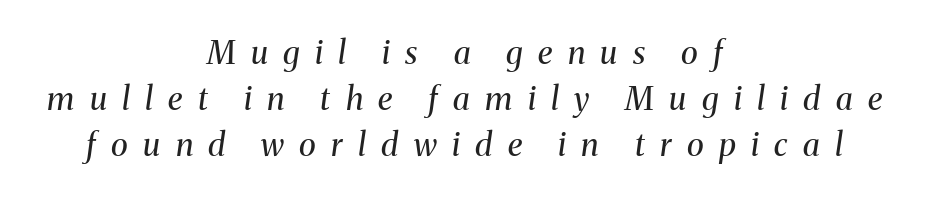
The image shows 32 px regular-weight serif type, italic (leaning right); set centered, normal line spacing (1.43x), unusually wide letter spacing (+0.48 em), not underlined; medium stroke contrast and a medium x-height.
